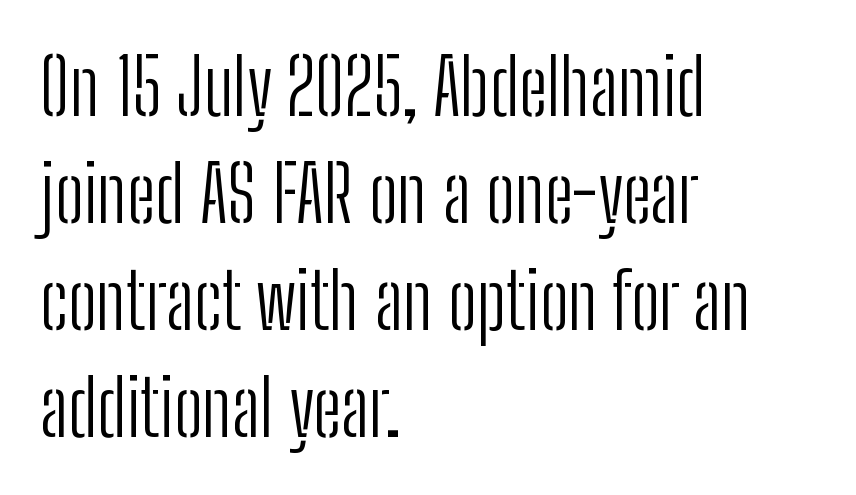
{"serif": "no", "italic": "no", "bold": "no", "weight": "light", "width": "condensed", "stroke_contrast": "low", "x_height": "medium", "monospaced": "no", "underline": "no", "align": "left", "line_spacing": "normal", "line_spacing_ratio": 1.39, "letter_spacing": "normal", "letter_spacing_em": 0.0, "glyph_px": 77}
